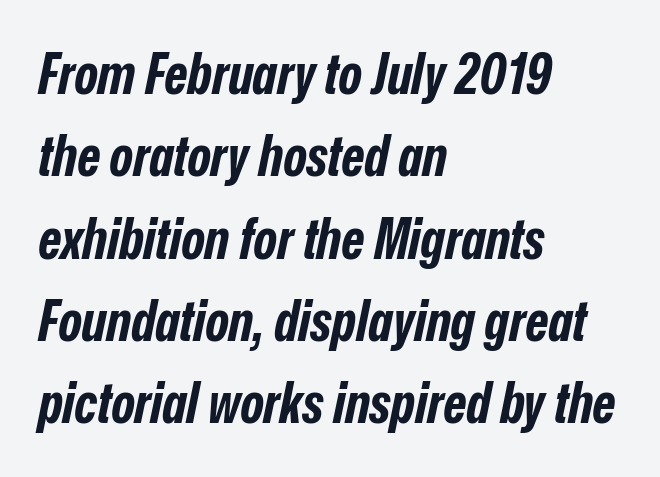
Q: Is the text bold? A: Yes.
Q: Is the text italic (slanted)? A: Yes, it leans right by about 12 degrees.
Q: Is the text underlined? A: No.
Q: How is the paragraph aligned? A: Left-aligned.
Q: Is the spacing between letters normal or unusually wide? A: Normal.
Q: Is the spacing between lines tight, normal or loose? A: Normal.
Q: Width (condensed, normal, or wide)? A: Condensed.
Q: Stroke contrast? A: Low.
Q: x-height? A: Medium.
Q: Monospaced? A: No.
